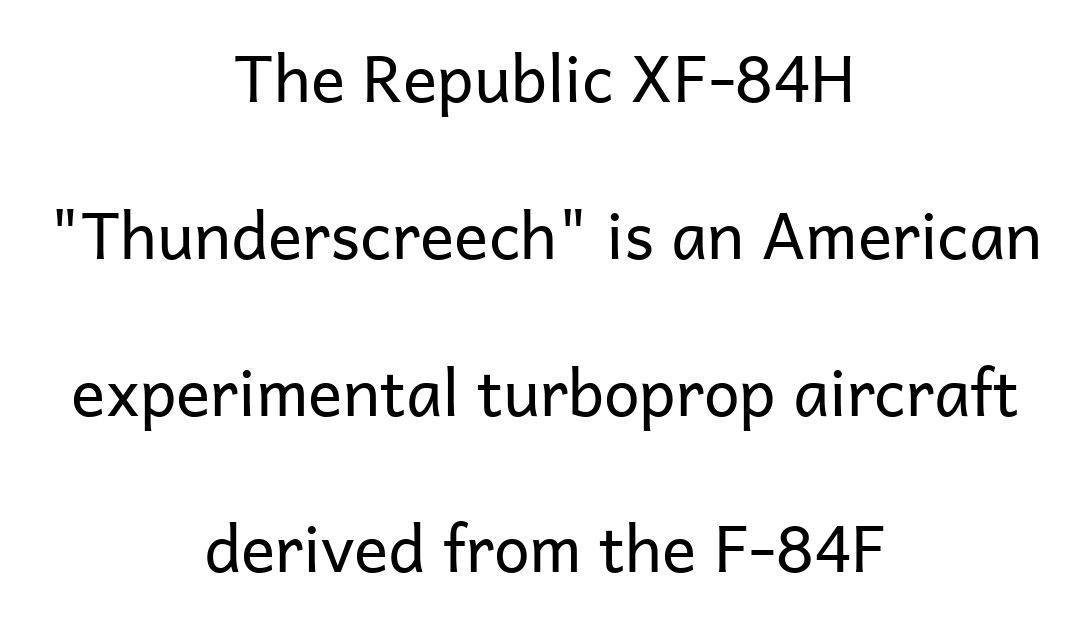
Q: Is the text bold? A: No.
Q: Is the text italic (slanted)? A: No, it is upright.
Q: Is the typeface a serif or a sans-serif typeface? A: Sans-serif.
Q: Is the text underlined? A: No.
Q: How is the paragraph aligned? A: Centered.
Q: Is the spacing between letters normal or unusually wide? A: Normal.
Q: Is the spacing between lines tight, normal or loose? A: Loose.
Q: Width (condensed, normal, or wide)? A: Normal.
Q: Stroke contrast? A: Low.
Q: x-height? A: Medium.
Q: Monospaced? A: No.
